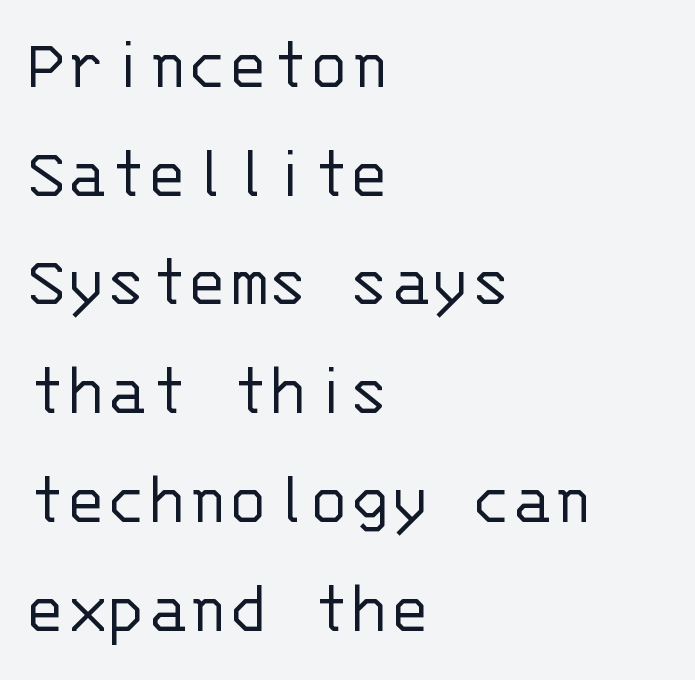
{"serif": "no", "italic": "no", "bold": "no", "weight": "light", "width": "normal", "stroke_contrast": "low", "x_height": "large", "monospaced": "yes", "underline": "no", "align": "left", "line_spacing": "normal", "line_spacing_ratio": 1.45, "letter_spacing": "normal", "letter_spacing_em": 0.0, "glyph_px": 75}
